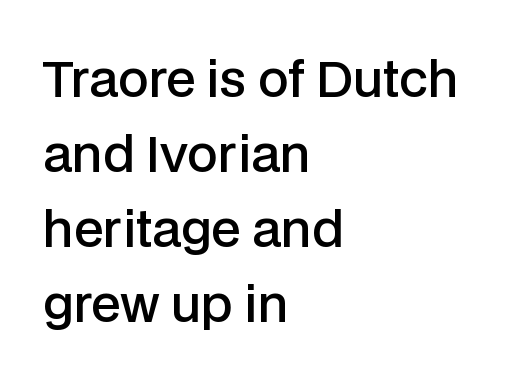
{"serif": "no", "italic": "no", "bold": "semi", "weight": "semibold", "width": "normal", "stroke_contrast": "low", "x_height": "medium", "monospaced": "no", "underline": "no", "align": "left", "line_spacing": "normal", "line_spacing_ratio": 1.53, "letter_spacing": "normal", "letter_spacing_em": 0.0, "glyph_px": 49}
